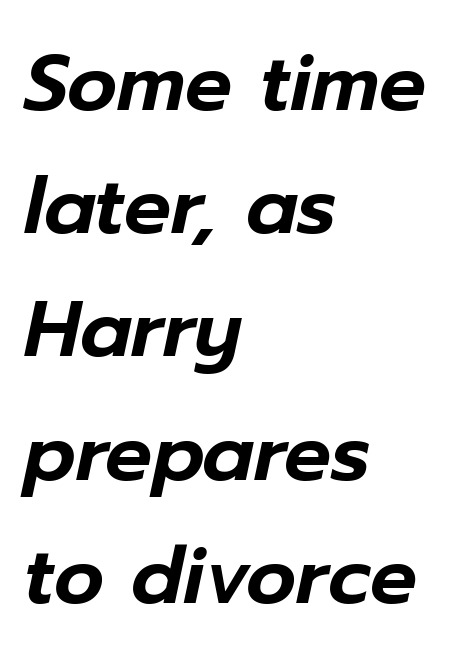
{"italic": "yes", "lean": "right", "slant_degrees": 12, "width": "normal", "stroke_contrast": "low", "x_height": "medium", "monospaced": "no", "underline": "no", "align": "left", "line_spacing": "normal", "line_spacing_ratio": 1.58, "letter_spacing": "normal", "letter_spacing_em": 0.0, "glyph_px": 78}
